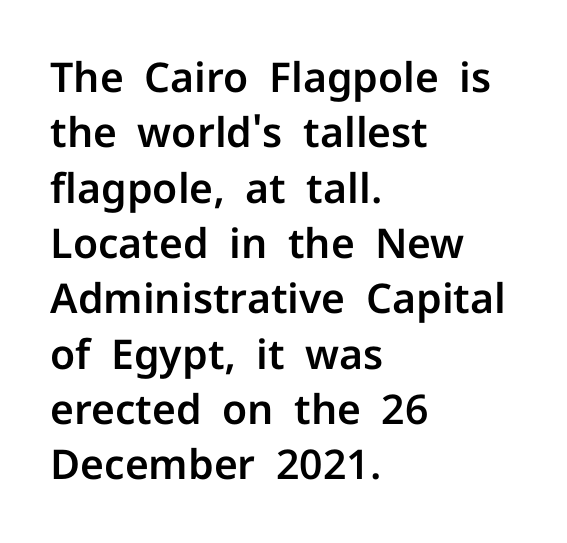
Q: Is the text italic (slanted)? A: No, it is upright.
Q: Is the typeface a serif or a sans-serif typeface? A: Sans-serif.
Q: Is the text underlined? A: No.
Q: How is the paragraph aligned? A: Left-aligned.
Q: Is the spacing between letters normal or unusually wide? A: Normal.
Q: Is the spacing between lines tight, normal or loose? A: Normal.
Q: Width (condensed, normal, or wide)? A: Normal.
Q: Stroke contrast? A: Low.
Q: x-height? A: Medium.
Q: Monospaced? A: No.
